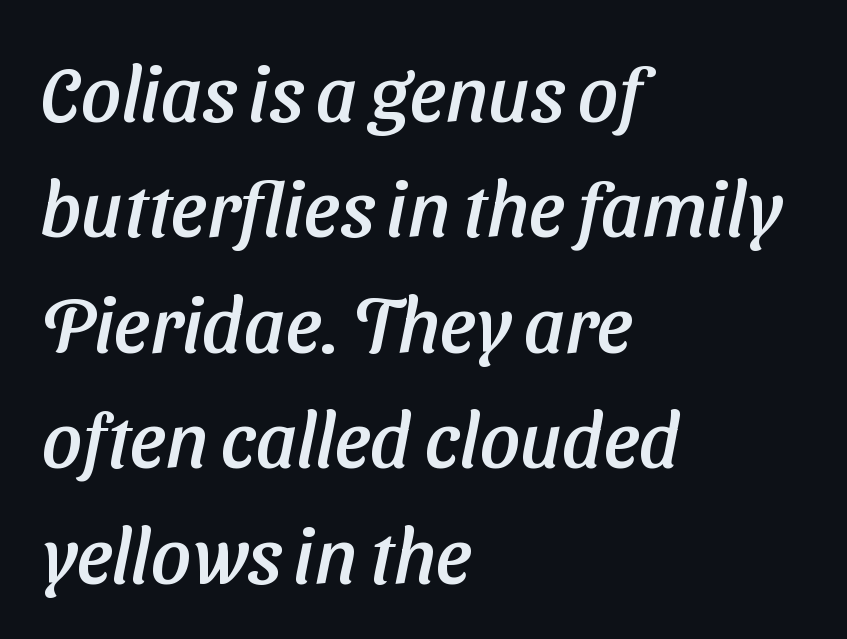
{"serif": "no", "width": "normal", "stroke_contrast": "low", "x_height": "medium", "monospaced": "no", "underline": "no", "align": "left", "line_spacing": "normal", "line_spacing_ratio": 1.48, "letter_spacing": "normal", "letter_spacing_em": 0.0, "glyph_px": 78}
